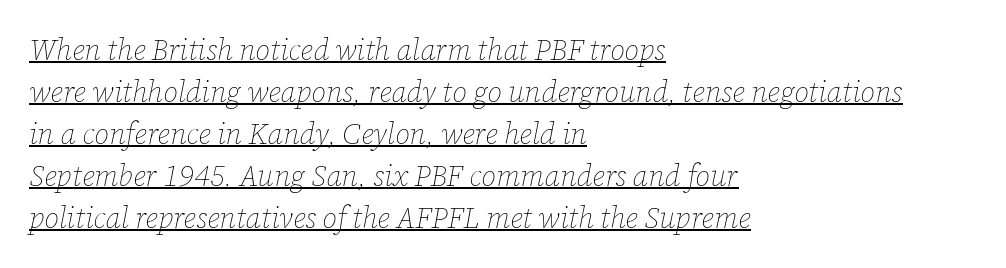
{"italic": "yes", "lean": "right", "slant_degrees": 12, "bold": "no", "weight": "thin", "width": "normal", "stroke_contrast": "low", "x_height": "medium", "monospaced": "no", "underline": "yes", "align": "left", "line_spacing": "normal", "line_spacing_ratio": 1.45, "letter_spacing": "normal", "letter_spacing_em": 0.0, "glyph_px": 29}
